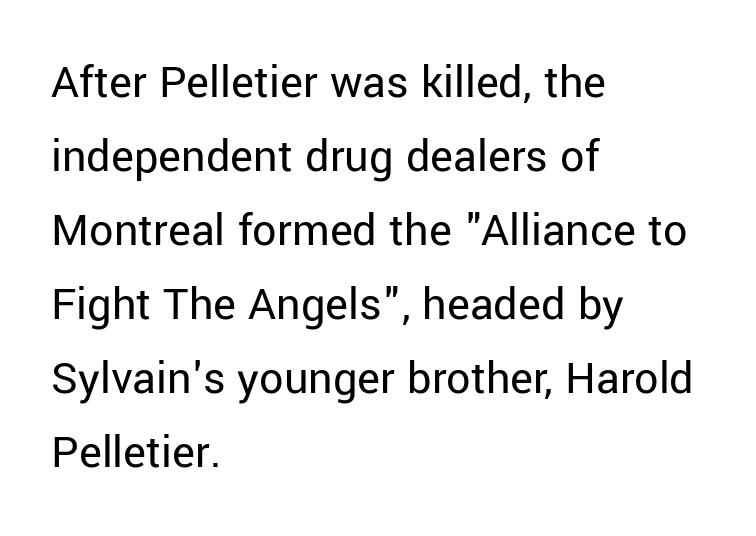
Q: Is the text bold? A: No.
Q: Is the text italic (slanted)? A: No, it is upright.
Q: Is the typeface a serif or a sans-serif typeface? A: Sans-serif.
Q: Is the text underlined? A: No.
Q: How is the paragraph aligned? A: Left-aligned.
Q: Is the spacing between letters normal or unusually wide? A: Normal.
Q: Is the spacing between lines tight, normal or loose? A: Normal.
Q: Width (condensed, normal, or wide)? A: Normal.
Q: Stroke contrast? A: Low.
Q: x-height? A: Medium.
Q: Monospaced? A: No.
